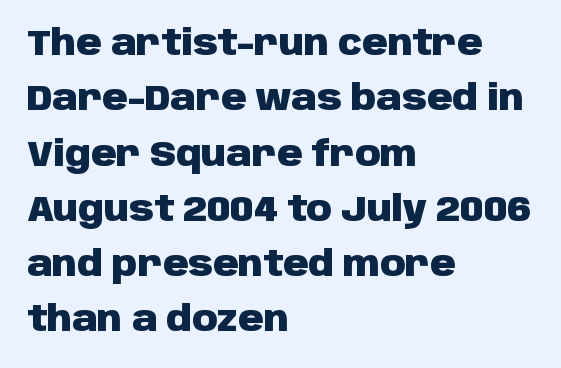
The image shows 35 px heavy sans-serif type, upright; set left-aligned, normal line spacing (1.58x), normal letter spacing, not underlined; low stroke contrast and a large x-height.
